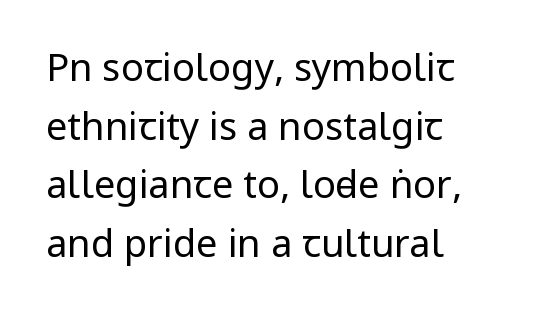
Unmarked baselines from the first word to the last. The type sits square on the baseline with zero lean. You can tell from the bare stems that sans-serif type was used. Weight: regular or lighter. All the whitespace from short lines collects on the right. The face used here is proportionally spaced, like ordinary book or web type.
